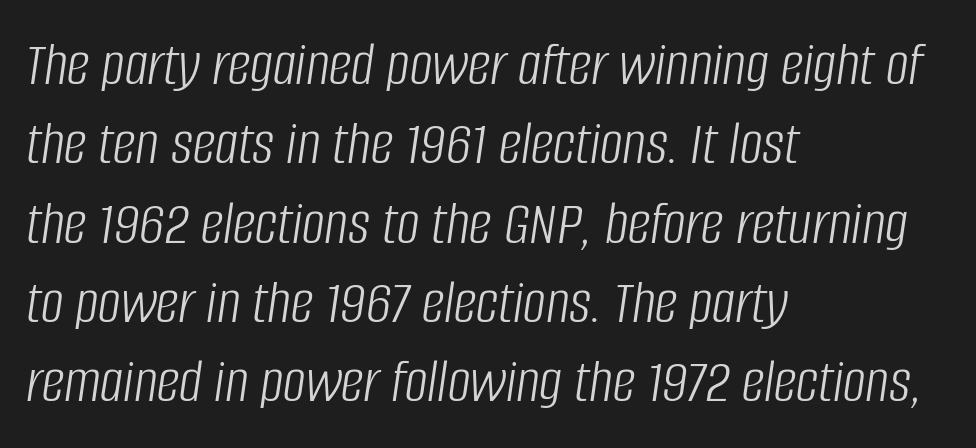
The image shows 64 px light, condensed type, italic (leaning right); set left-aligned, line spacing 1.24x, normal letter spacing, not underlined; low stroke contrast and a large x-height.
